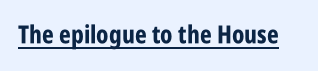
The image shows 25 px bold type, upright; set normal letter spacing, underlined.
